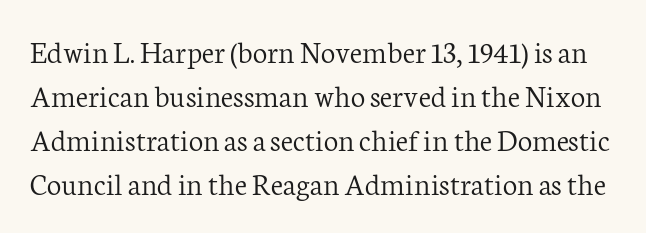
Yep, those are serifs on the letters. You can tell it's not italic because the verticals are truly vertical. Baseline-to-baseline distance is the conventional proportion of letter height. A typesetter would call this zero additional tracking. The weight tops out at a normal text grade.
